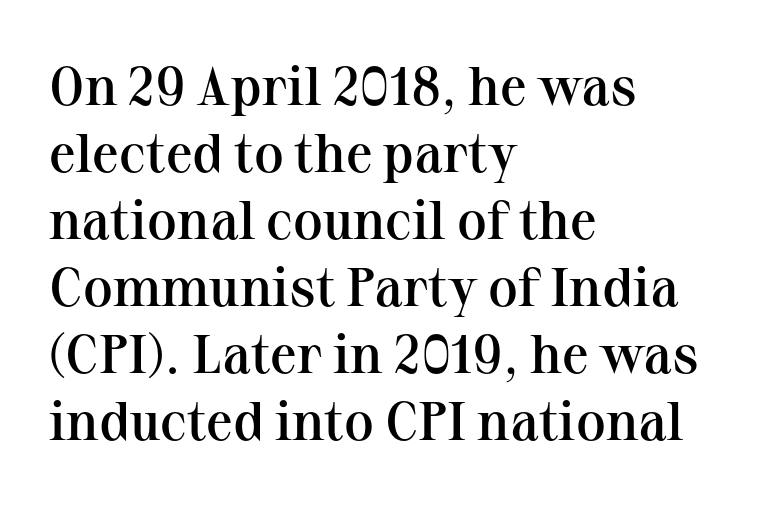
{"serif": "yes", "italic": "no", "bold": "semi", "weight": "semibold", "width": "normal", "stroke_contrast": "medium", "x_height": "medium", "monospaced": "no", "underline": "no", "align": "left", "line_spacing_ratio": 1.24, "letter_spacing": "normal", "letter_spacing_em": 0.0, "glyph_px": 54}
